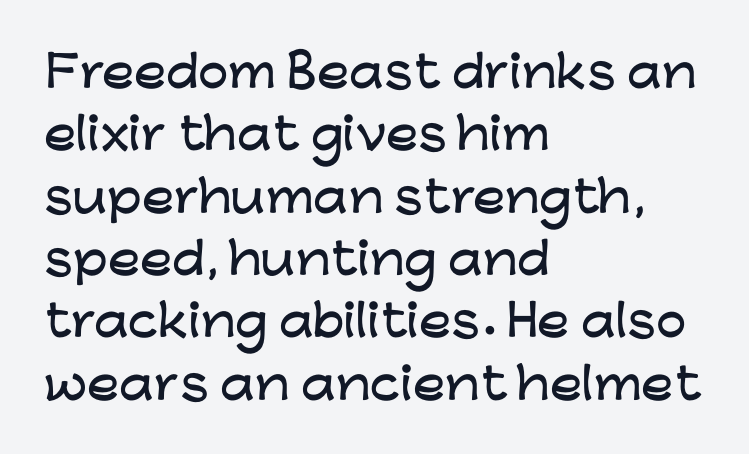
The image shows 43 px wide sans-serif type, upright; set left-aligned, normal line spacing (1.45x), normal letter spacing, not underlined; low stroke contrast and a medium x-height.
